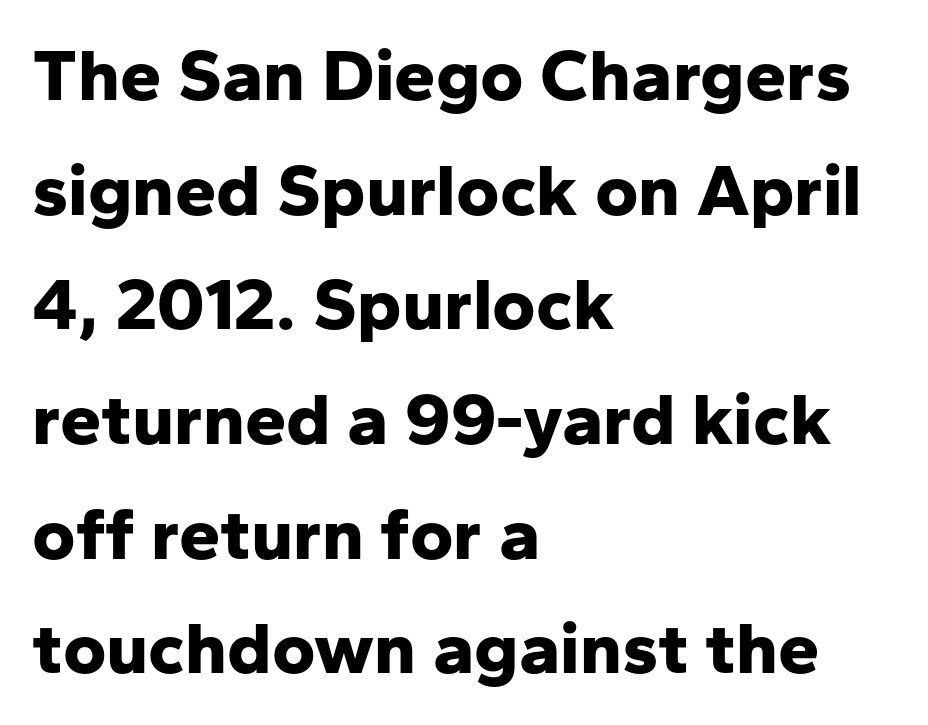
The image shows 74 px bold sans-serif type, upright; set left-aligned, normal line spacing (1.55x), normal letter spacing, not underlined; low stroke contrast and a medium x-height.
